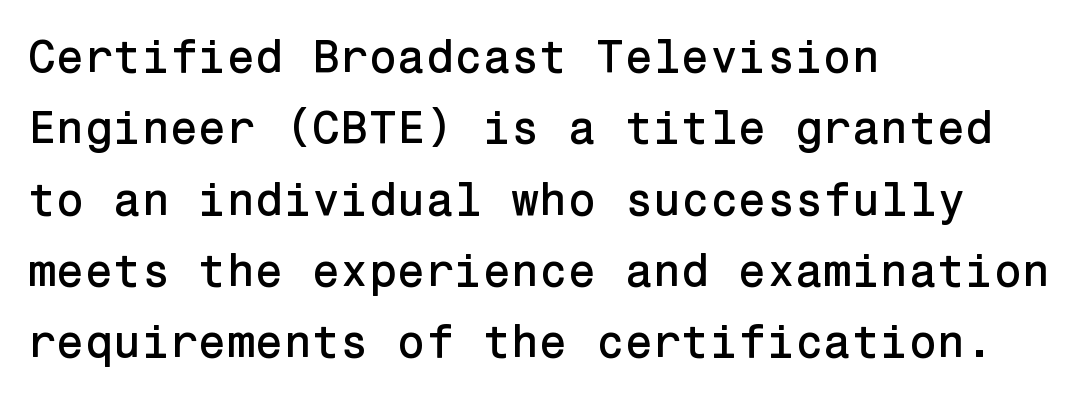
{"serif": "no", "italic": "no", "width": "normal", "stroke_contrast": "low", "x_height": "medium", "underline": "no", "align": "left", "line_spacing": "normal", "line_spacing_ratio": 1.55, "letter_spacing": "normal", "letter_spacing_em": 0.0, "glyph_px": 46}
